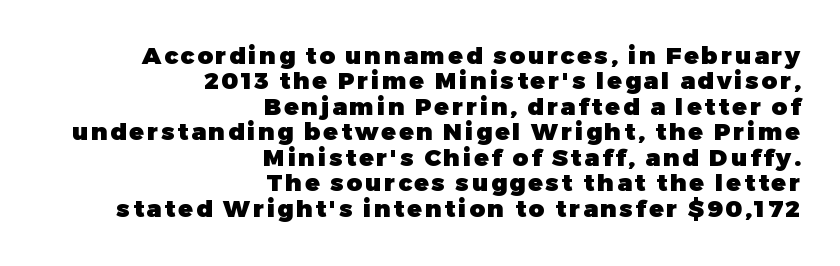
The image shows 24 px bold type, upright; set right-aligned, tight line spacing (1.06x), not underlined.
